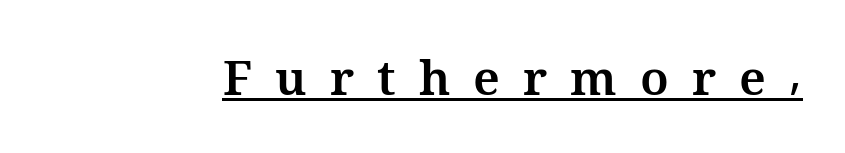
Italic: no, the glyphs are upright roman. Between one letter and the next there's a generous, obvious gap. Every letter is thick-stroked: bold, no question. The specimen includes a rule beneath the text block's lines. You could not count columns in this text — the font is proportionally spaced.
